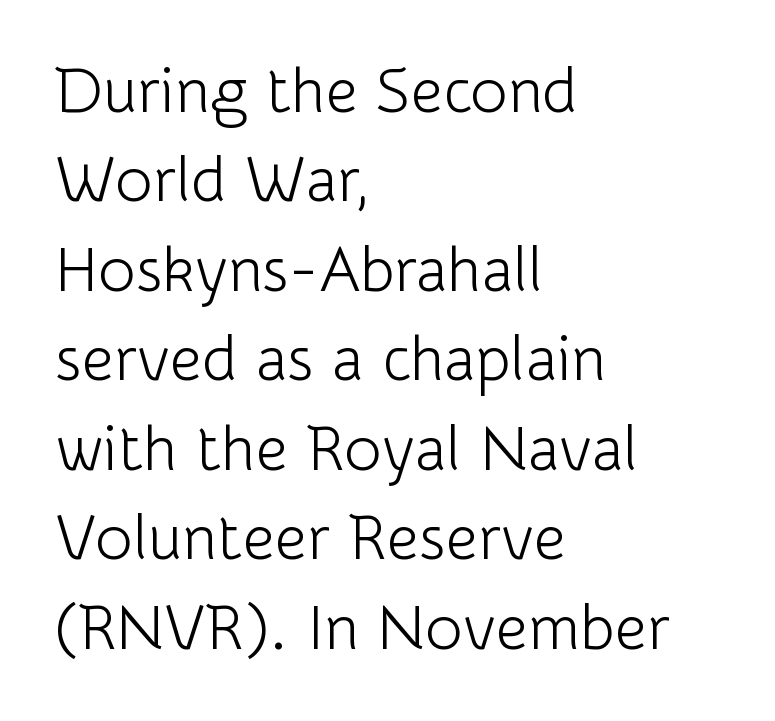
{"serif": "no", "italic": "no", "bold": "no", "weight": "light", "width": "normal", "stroke_contrast": "low", "x_height": "medium", "monospaced": "no", "underline": "no", "align": "left", "line_spacing": "normal", "line_spacing_ratio": 1.42, "letter_spacing": "normal", "letter_spacing_em": 0.0, "glyph_px": 63}
